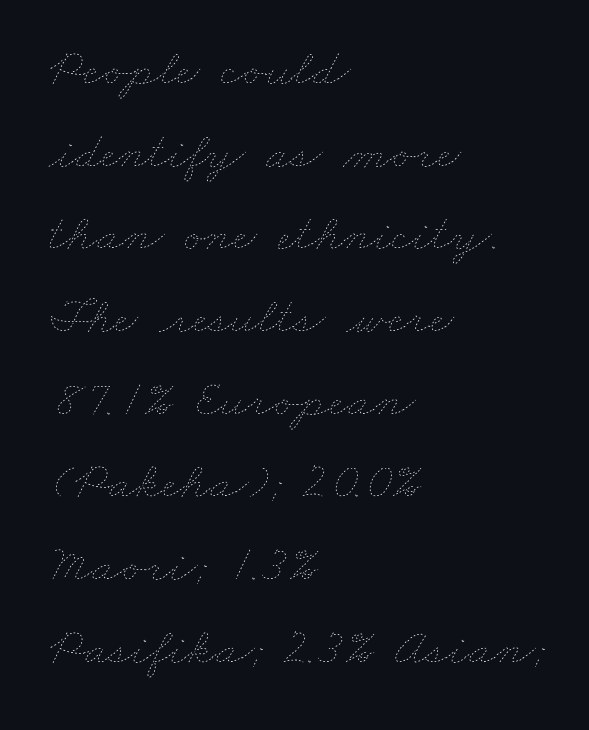
The image shows 52 px thin, wide type; set left-aligned, normal line spacing (1.59x), normal letter spacing, not underlined; low stroke contrast and a small x-height.
